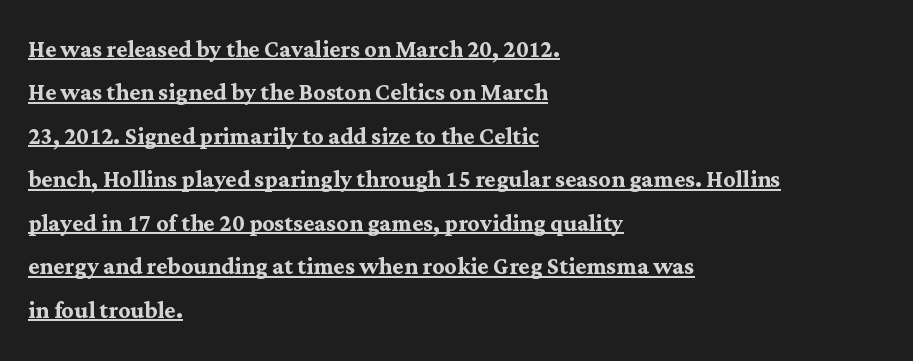
{"serif": "yes", "italic": "no", "bold": "yes", "weight": "semibold", "width": "normal", "stroke_contrast": "medium", "x_height": "medium", "monospaced": "no", "underline": "yes", "align": "left", "line_spacing": "normal", "line_spacing_ratio": 1.45, "letter_spacing": "normal", "letter_spacing_em": 0.0, "glyph_px": 30}
